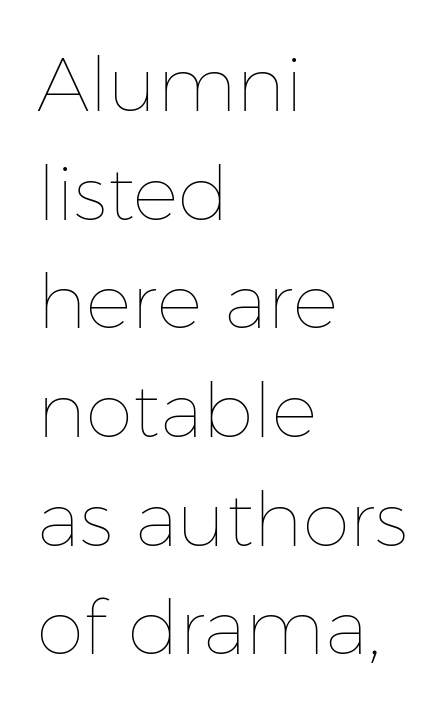
Underlining? Definitely not there. Weight: in the light-to-regular range. The rows are spaced the way most documents space them. A roman cut, with each character standing at attention.
